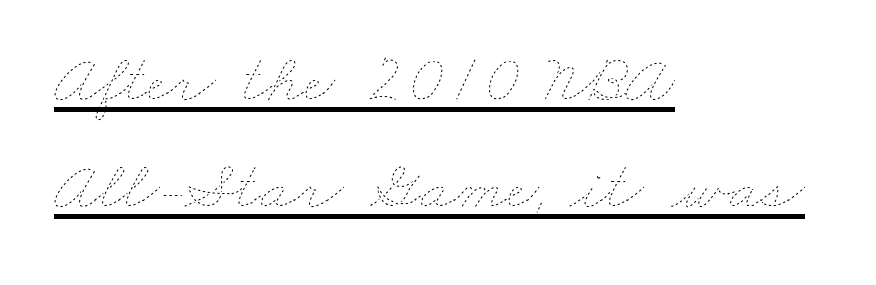
The image shows 69 px thin, wide type; set left-aligned, normal line spacing (1.55x), normal letter spacing, underlined; low stroke contrast and a small x-height.
